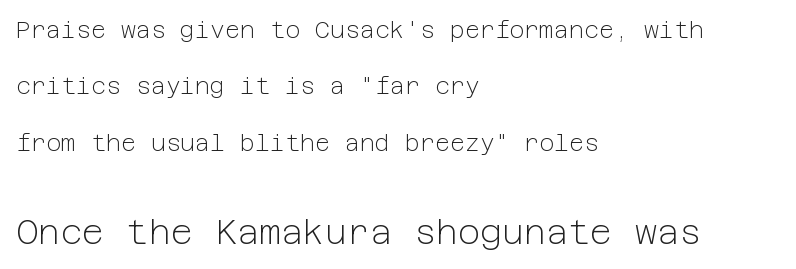
Q: Is the text bold? A: No.
Q: Is the text italic (slanted)? A: No, it is upright.
Q: Is the typeface a serif or a sans-serif typeface? A: Sans-serif.
Q: Is the text underlined? A: No.
Q: How is the paragraph aligned? A: Left-aligned.
Q: Is the spacing between letters normal or unusually wide? A: Normal.
Q: Is the spacing between lines tight, normal or loose? A: Loose.
Q: Which block of text is set in a larger size, the first (top) or the second (bottom)? A: The second (bottom) one.
Q: Width (condensed, normal, or wide)? A: Normal.
Q: Stroke contrast? A: Low.
Q: x-height? A: Medium.
